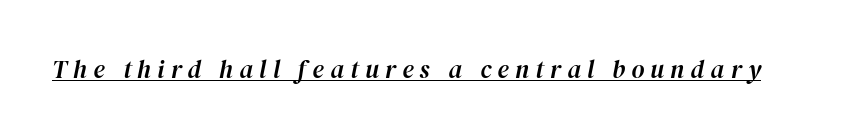
Students, note that the glyphs here are deliberately spaced far apart. The whole block is typeset with a tilt. The rendered words wear a rule along their underside.
